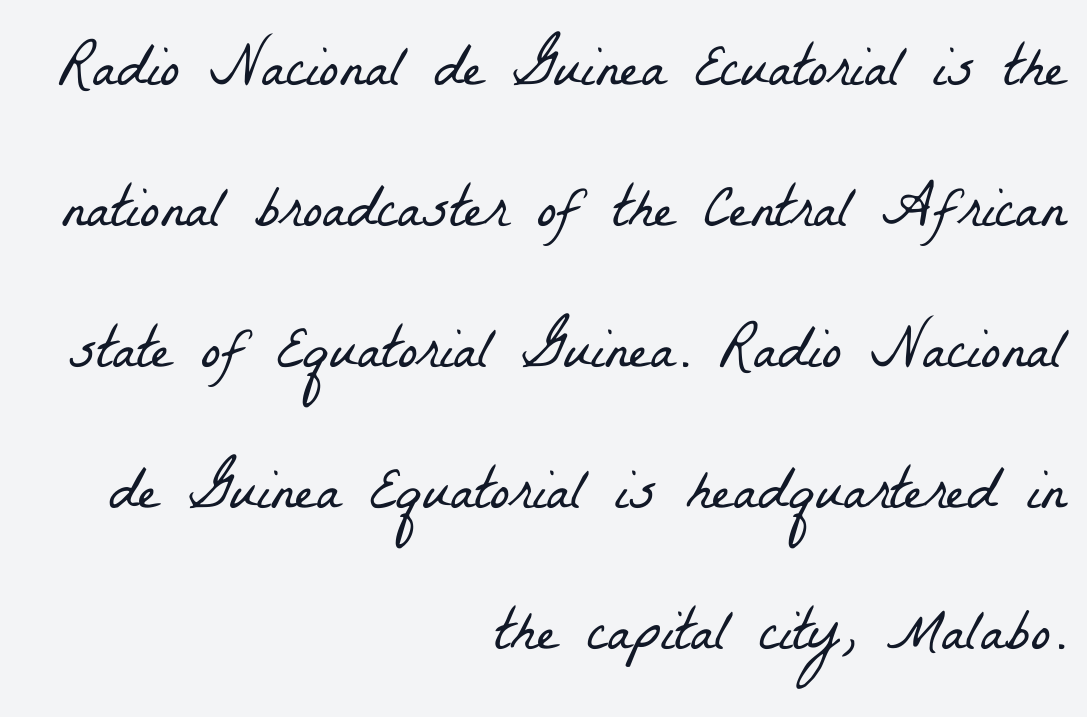
The image shows 59 px light, condensed serif type; set right-aligned, loose line spacing (2.39x), normal letter spacing, not underlined; low stroke contrast and a medium x-height.
